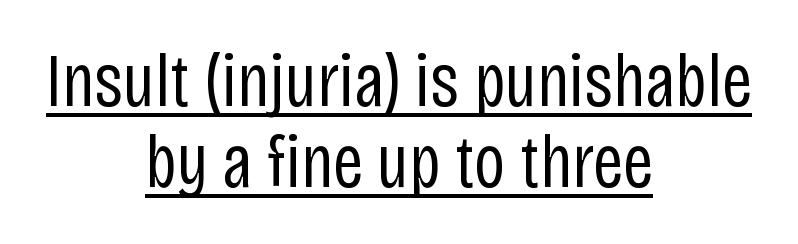
{"serif": "no", "italic": "no", "bold": "no", "weight": "regular", "width": "condensed", "stroke_contrast": "low", "x_height": "large", "monospaced": "no", "underline": "yes", "align": "center", "line_spacing": "tight", "line_spacing_ratio": 1.07, "letter_spacing": "normal", "letter_spacing_em": 0.0, "glyph_px": 76}
